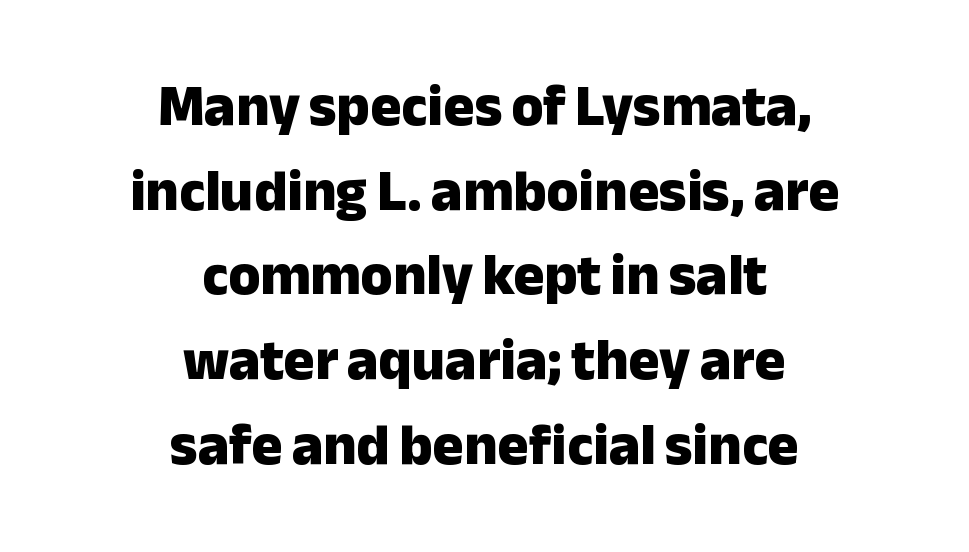
The image shows 58 px heavy sans-serif type, upright; set centered, normal line spacing (1.46x), normal letter spacing, not underlined; low stroke contrast and a medium x-height.
